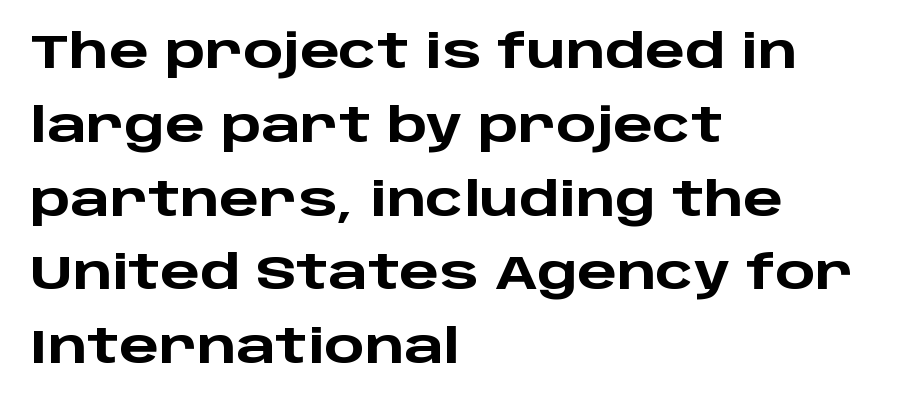
{"serif": "no", "italic": "no", "bold": "yes", "weight": "heavy", "width": "wide", "stroke_contrast": "low", "x_height": "large", "monospaced": "no", "underline": "no", "align": "left", "line_spacing": "normal", "line_spacing_ratio": 1.57, "letter_spacing": "normal", "letter_spacing_em": 0.0, "glyph_px": 47}
